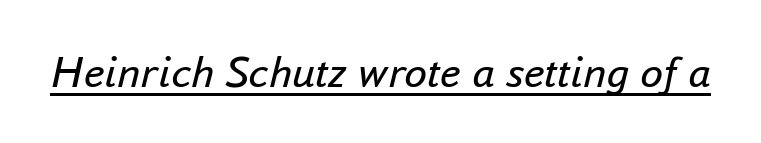
Characters are canted at an angle relative to the baseline's perpendicular. Spacing verdict: proportional, widths tailored to each character. Compared with a typical body face, this is equally light or lighter still. What decoration does the sample have? An underline. Nobody touched the tracking dial on this one.
